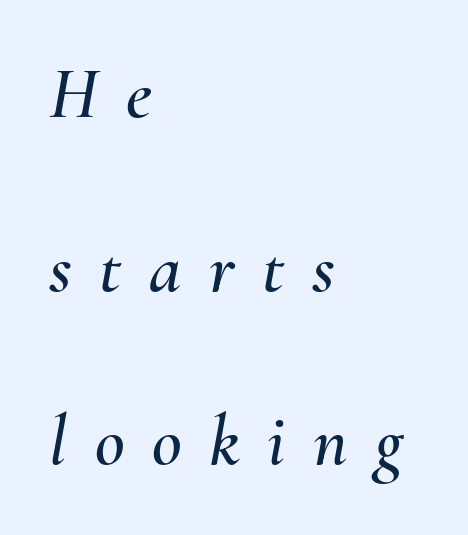
Compared with typical body copy, the letter spacing here is much looser. A typesetter would mark this as italic. The paragraph shown leans on its left margin. Honestly, there is no underline to notice here at all. Leading is clearly above the norm, producing a sparse column.
